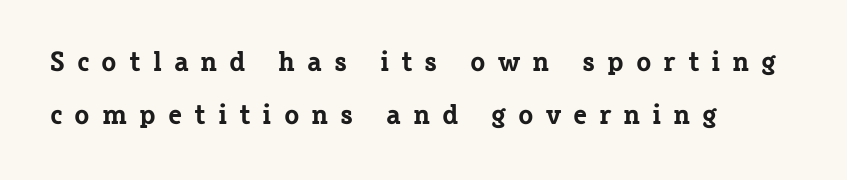
{"serif": "yes", "italic": "no", "bold": "yes", "weight": "bold", "width": "normal", "stroke_contrast": "low", "x_height": "medium", "monospaced": "no", "underline": "no", "align": "left", "line_spacing": "loose", "line_spacing_ratio": 1.9, "letter_spacing": "wide", "letter_spacing_em": 0.43, "glyph_px": 28}
